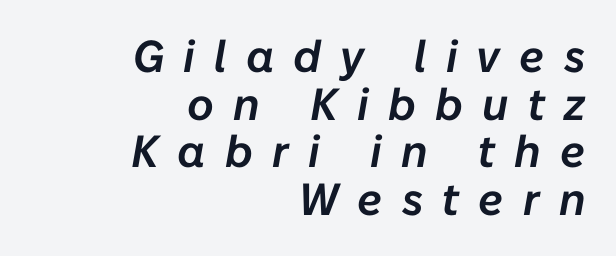
{"italic": "yes", "lean": "right", "slant_degrees": 10, "width": "normal", "stroke_contrast": "low", "x_height": "medium", "monospaced": "no", "underline": "no", "align": "right", "line_spacing": "tight", "line_spacing_ratio": 1.06, "letter_spacing": "wide", "letter_spacing_em": 0.43, "glyph_px": 45}
